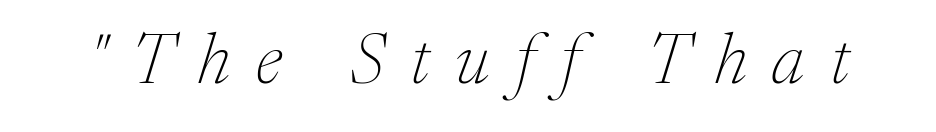
{"serif": "yes", "italic": "yes", "lean": "right", "slant_degrees": 17, "bold": "no", "weight": "thin", "width": "normal", "stroke_contrast": "medium", "x_height": "medium", "monospaced": "no", "underline": "no", "letter_spacing": "wide", "letter_spacing_em": 0.36, "glyph_px": 71}
